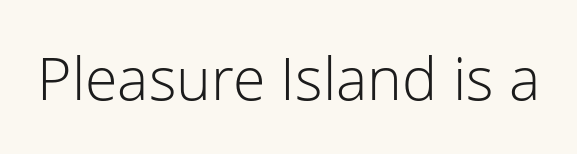
The image shows 59 px light sans-serif type, upright; set normal letter spacing, not underlined; low stroke contrast and a medium x-height.
